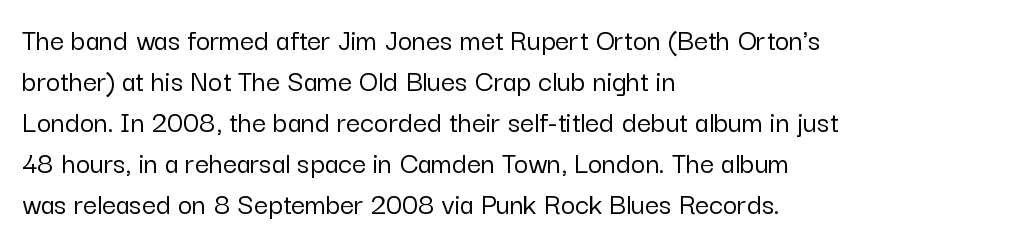
The image shows 31 px sans-serif type, upright; set left-aligned, normal line spacing (1.32x), normal letter spacing, not underlined; low stroke contrast and a medium x-height.
